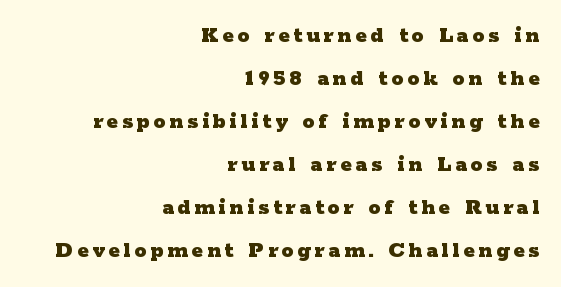
Summary of weight: heavy, a full bold. The axis of the letterforms is exactly vertical. Honestly, there is no underline to notice here at all. Right-aligned paragraph, ragged on the left.
